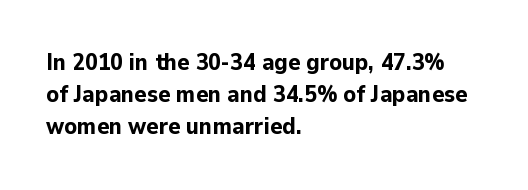
{"italic": "no", "bold": "yes", "underline": "no", "align": "left", "line_spacing": "normal", "line_spacing_ratio": 1.4, "letter_spacing": "normal", "letter_spacing_em": 0.0, "glyph_px": 23}
